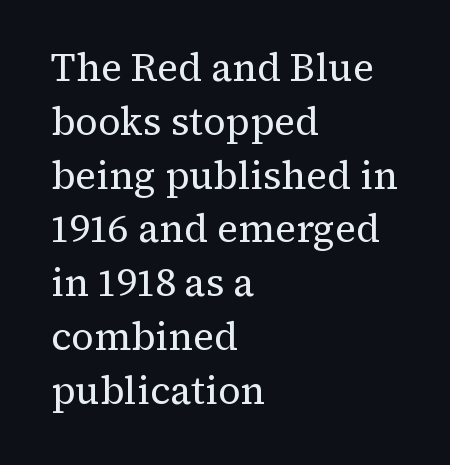
The image shows 39 px regular-weight serif type, upright; set left-aligned, normal line spacing (1.38x), normal letter spacing, not underlined; medium stroke contrast and a medium x-height.
